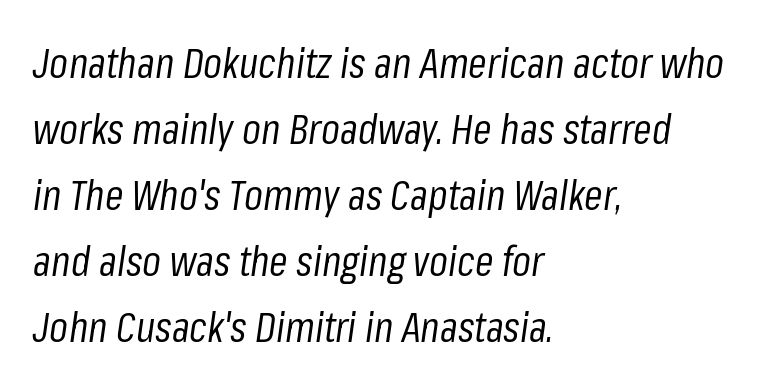
Q: Is the text bold? A: No.
Q: Is the text italic (slanted)? A: Yes, it leans right by about 8 degrees.
Q: Is the text underlined? A: No.
Q: How is the paragraph aligned? A: Left-aligned.
Q: Is the spacing between letters normal or unusually wide? A: Normal.
Q: Is the spacing between lines tight, normal or loose? A: Normal.
Q: Width (condensed, normal, or wide)? A: Condensed.
Q: Stroke contrast? A: Low.
Q: x-height? A: Medium.
Q: Monospaced? A: No.
